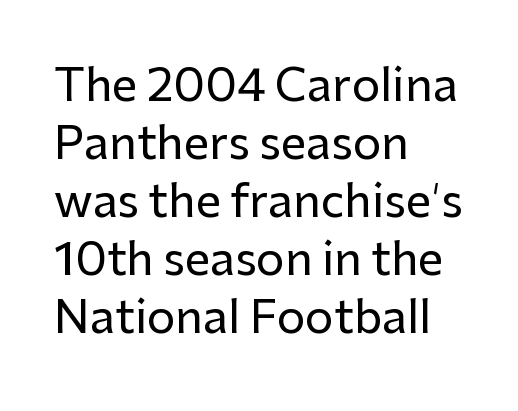
Q: Is the text italic (slanted)? A: No, it is upright.
Q: Is the typeface a serif or a sans-serif typeface? A: Sans-serif.
Q: Is the text underlined? A: No.
Q: How is the paragraph aligned? A: Left-aligned.
Q: Is the spacing between letters normal or unusually wide? A: Normal.
Q: Is the spacing between lines tight, normal or loose? A: Normal.
Q: Width (condensed, normal, or wide)? A: Normal.
Q: Stroke contrast? A: Low.
Q: x-height? A: Medium.
Q: Monospaced? A: No.
